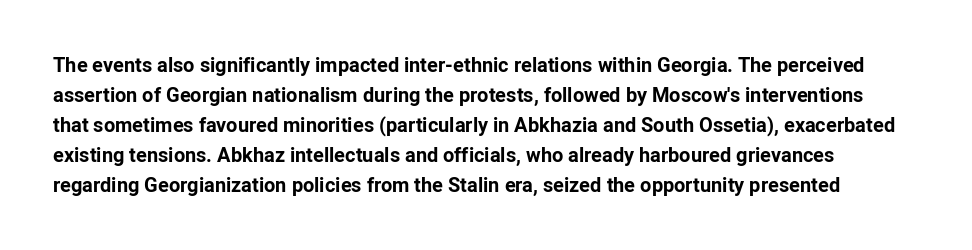
Style check: upright. Honestly, the row spacing looks completely unremarkable. Weight check: bold — yes, fully. Tracking value appears to be zero — textbook default spacing. The foot of each line stays bare and open.
